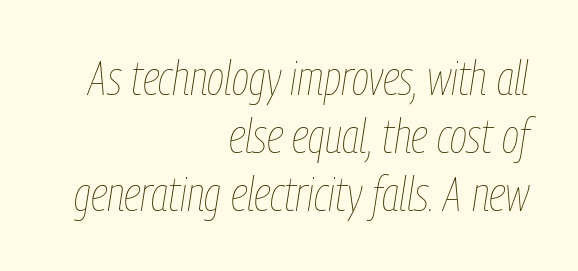
The image shows 47 px thin, condensed type, italic (leaning right); set right-aligned, line spacing 1.23x, normal letter spacing, not underlined; low stroke contrast and a medium x-height.
